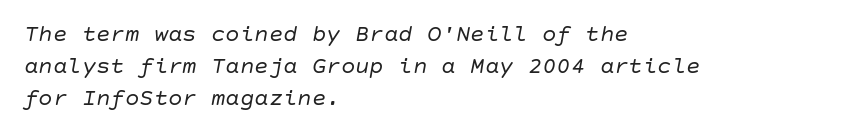
Q: Is the text bold? A: No.
Q: Is the text italic (slanted)? A: Yes, it leans right by about 10 degrees.
Q: Is the text underlined? A: No.
Q: How is the paragraph aligned? A: Left-aligned.
Q: Is the spacing between letters normal or unusually wide? A: Normal.
Q: Is the spacing between lines tight, normal or loose? A: Normal.
